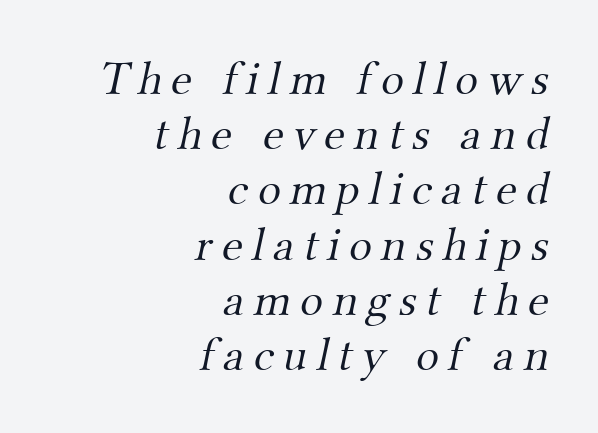
The image shows 48 px light serif type; set right-aligned, tight line spacing (1.15x), not underlined; medium stroke contrast and a small x-height.
